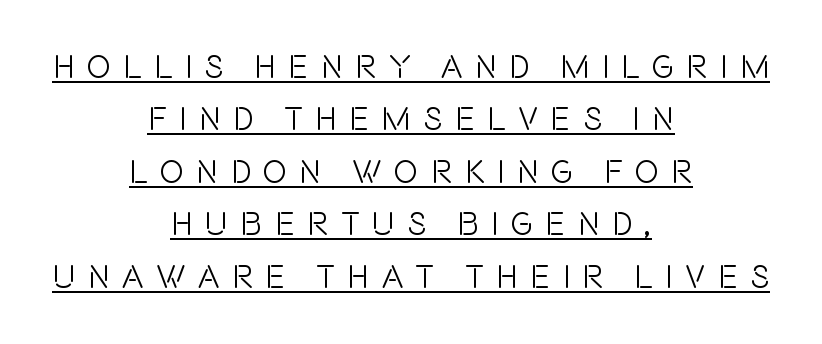
The image shows 33 px condensed sans-serif type, upright; set centered, normal line spacing (1.59x), unusually wide letter spacing (+0.37 em), underlined; a large x-height.
